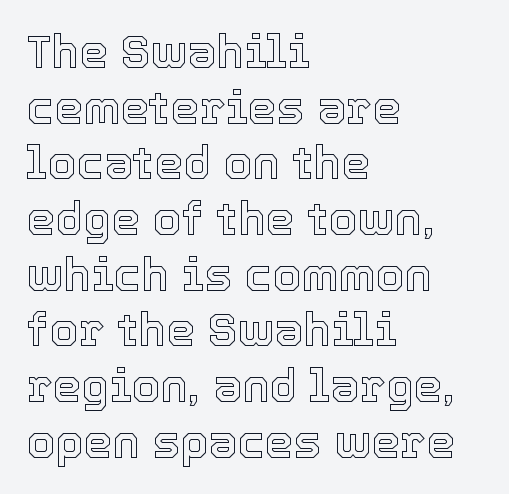
{"italic": "no", "width": "normal", "x_height": "medium", "monospaced": "no", "underline": "no", "align": "left", "line_spacing_ratio": 1.21, "letter_spacing": "normal", "letter_spacing_em": 0.0, "glyph_px": 46}
